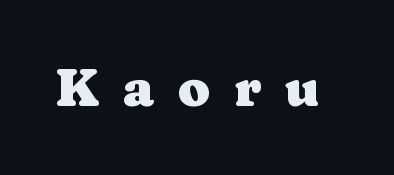
The image shows 52 px heavy, wide serif type, upright; set unusually wide letter spacing (+0.45 em), not underlined; medium stroke contrast and a medium x-height.
